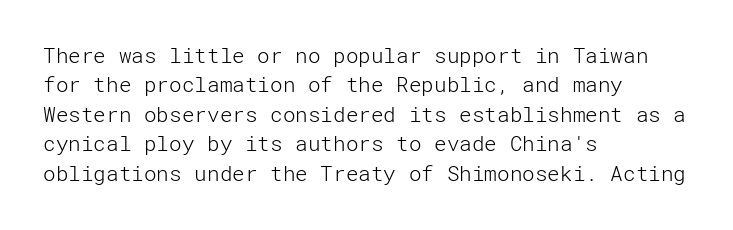
The image shows 21 px text type, upright; set left-aligned, normal line spacing (1.4x), normal letter spacing, not underlined.
